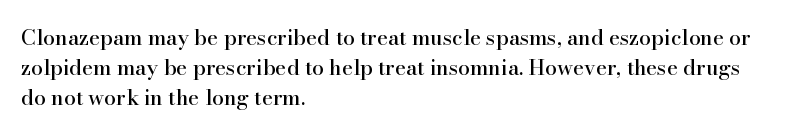
The gaps between neighbouring characters are ordinary and unremarkable. This rendering uses left alignment, leaving the right contour irregular. Horizontal bands of white between lines are of average thickness. The strip under each line holds only bare page. It's the straight-up-and-down kind of type.
